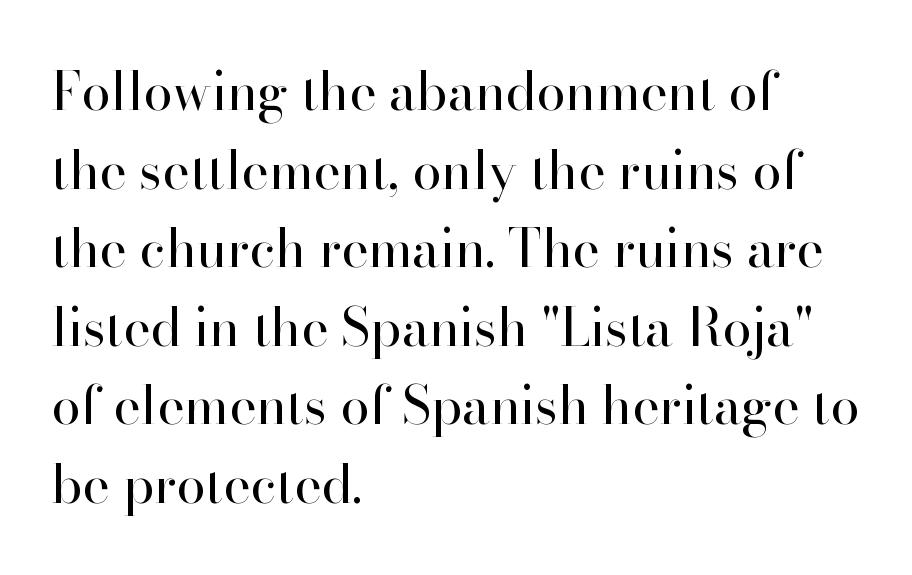
Q: Is the text bold? A: No.
Q: Is the text italic (slanted)? A: No, it is upright.
Q: Is the typeface a serif or a sans-serif typeface? A: Serif.
Q: Is the text underlined? A: No.
Q: How is the paragraph aligned? A: Left-aligned.
Q: Is the spacing between letters normal or unusually wide? A: Normal.
Q: Is the spacing between lines tight, normal or loose? A: Normal.
Q: Width (condensed, normal, or wide)? A: Normal.
Q: Stroke contrast? A: High.
Q: x-height? A: Small.
Q: Monospaced? A: No.
